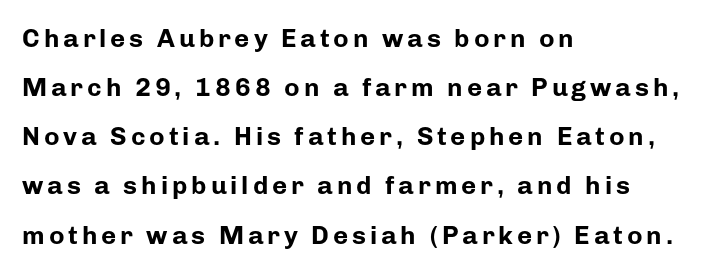
In terms of weight, the rendering is a true, heavy bold. Does the copy run flush right? No — it runs flush left. Lines of text with bare space underneath. Is there any slant? The stems are plumb.
